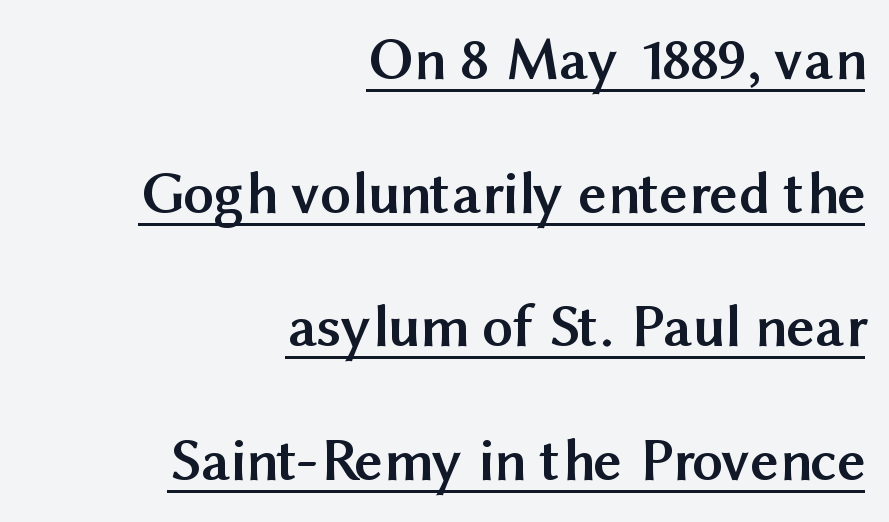
Q: Is the text bold? A: Yes.
Q: Is the text italic (slanted)? A: No, it is upright.
Q: Is the typeface a serif or a sans-serif typeface? A: Sans-serif.
Q: Is the text underlined? A: Yes.
Q: How is the paragraph aligned? A: Right-aligned.
Q: Is the spacing between letters normal or unusually wide? A: Normal.
Q: Is the spacing between lines tight, normal or loose? A: Loose.
Q: Width (condensed, normal, or wide)? A: Normal.
Q: Stroke contrast? A: Medium.
Q: x-height? A: Medium.
Q: Monospaced? A: No.
